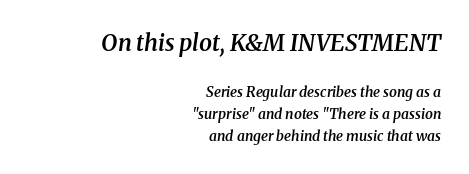
Q: Is the text bold? A: Semi-bold.
Q: Is the text italic (slanted)? A: Yes, it leans right by about 8 degrees.
Q: Is the text underlined? A: No.
Q: How is the paragraph aligned? A: Right-aligned.
Q: Is the spacing between letters normal or unusually wide? A: Normal.
Q: Is the spacing between lines tight, normal or loose? A: Normal.
Q: Which block of text is set in a larger size, the first (top) or the second (bottom)? A: The first (top) one.
